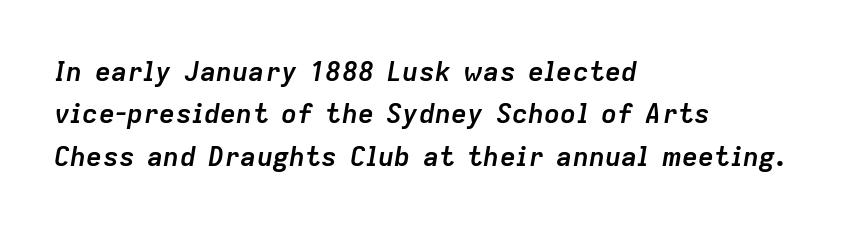
The image shows 27 px bold type, italic (leaning right); set left-aligned, normal line spacing (1.57x), normal letter spacing, not underlined.
